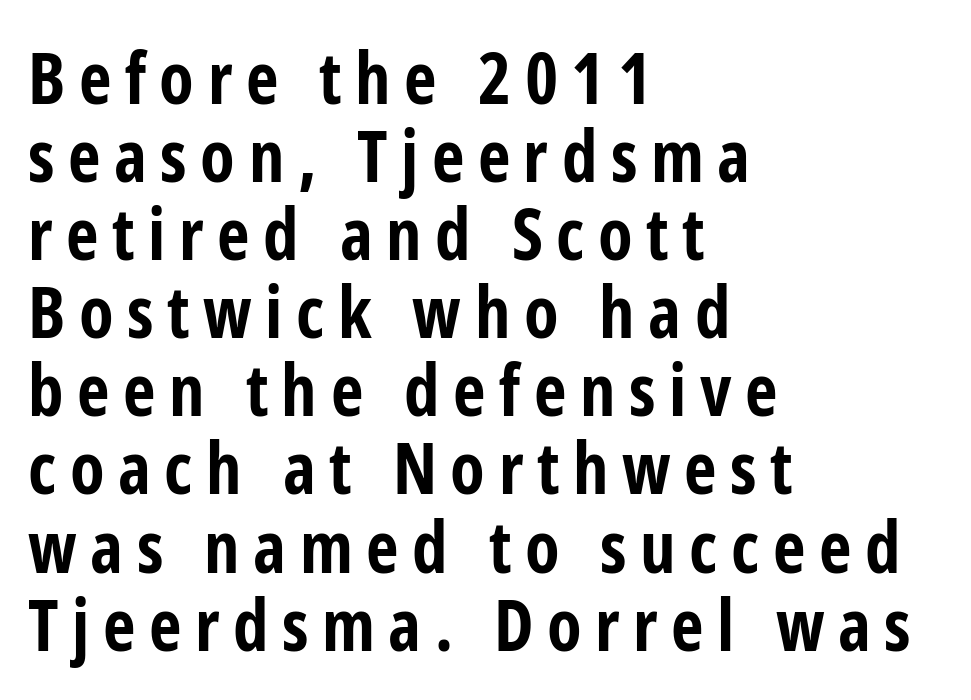
Q: Is the text bold? A: Yes.
Q: Is the text italic (slanted)? A: No, it is upright.
Q: Is the typeface a serif or a sans-serif typeface? A: Sans-serif.
Q: Is the text underlined? A: No.
Q: How is the paragraph aligned? A: Left-aligned.
Q: Is the spacing between lines tight, normal or loose? A: Tight.
Q: Width (condensed, normal, or wide)? A: Condensed.
Q: Stroke contrast? A: Low.
Q: x-height? A: Medium.
Q: Monospaced? A: No.
